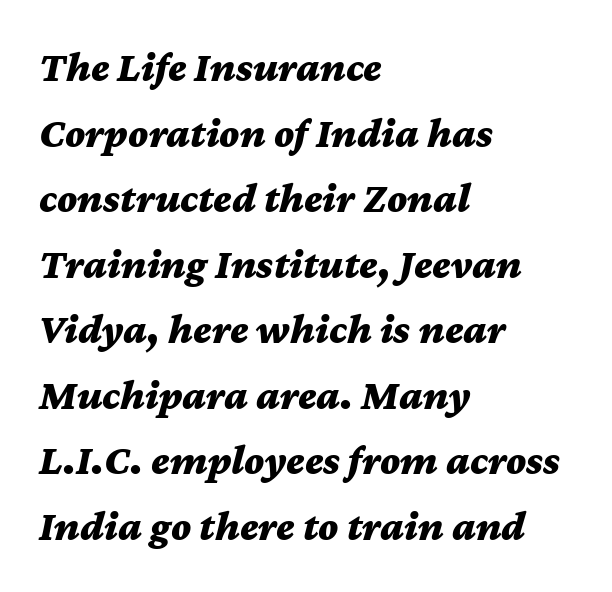
Q: Is the text bold? A: Yes.
Q: Is the text italic (slanted)? A: Yes, it leans right by about 12 degrees.
Q: Is the text underlined? A: No.
Q: How is the paragraph aligned? A: Left-aligned.
Q: Is the spacing between letters normal or unusually wide? A: Normal.
Q: Is the spacing between lines tight, normal or loose? A: Normal.
Q: Width (condensed, normal, or wide)? A: Wide.
Q: Stroke contrast? A: Medium.
Q: x-height? A: Medium.
Q: Monospaced? A: No.
